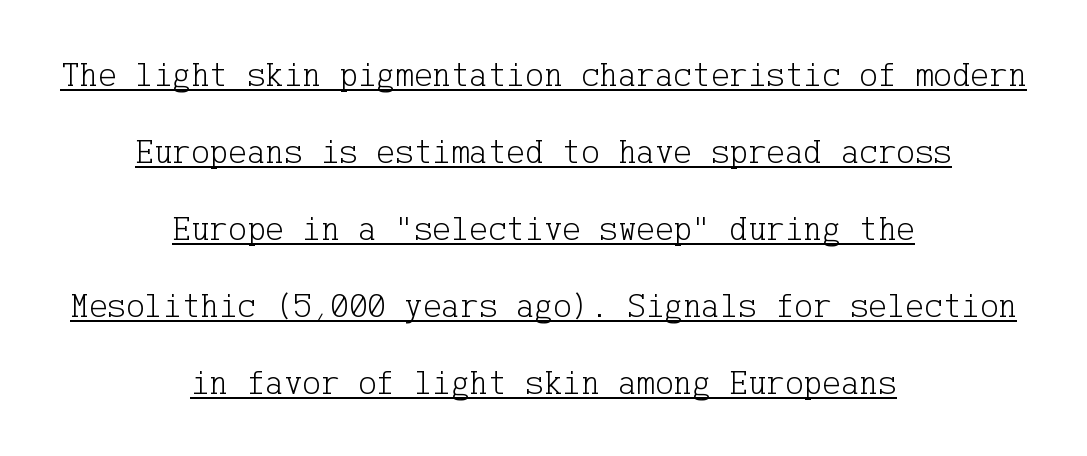
{"serif": "yes", "italic": "no", "bold": "no", "weight": "light", "width": "normal", "stroke_contrast": "low", "x_height": "medium", "underline": "yes", "align": "center", "line_spacing": "loose", "line_spacing_ratio": 2.2, "letter_spacing": "normal", "letter_spacing_em": 0.0, "glyph_px": 35}
